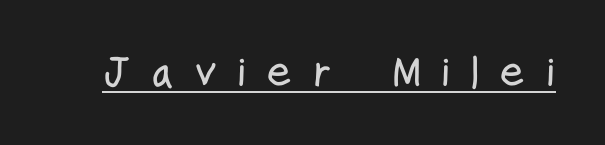
The image shows 44 px condensed sans-serif type, upright; set unusually wide letter spacing (+0.45 em), underlined; low stroke contrast and a medium x-height.
